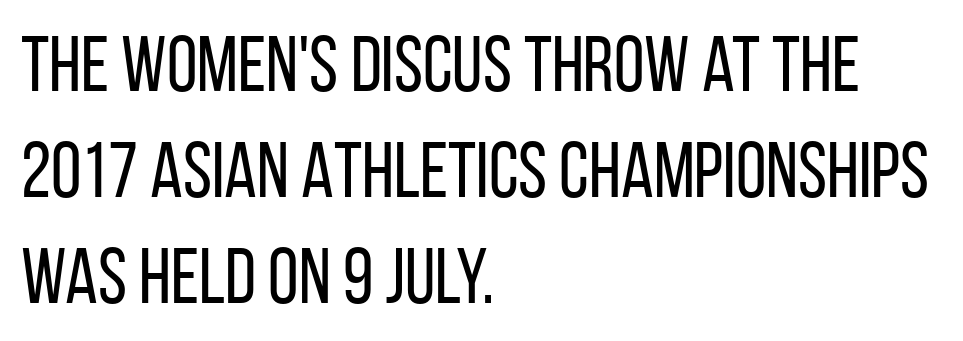
The image shows 78 px regular-weight, condensed sans-serif type, upright; set left-aligned, normal line spacing (1.36x), normal letter spacing, not underlined; low stroke contrast and a large x-height.
